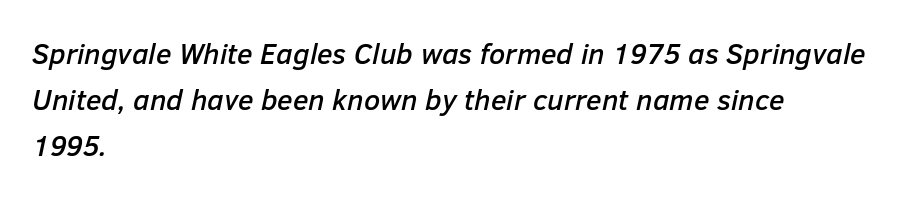
{"italic": "yes", "lean": "right", "slant_degrees": 12, "width": "normal", "stroke_contrast": "low", "x_height": "medium", "monospaced": "no", "underline": "no", "align": "left", "line_spacing": "normal", "line_spacing_ratio": 1.59, "letter_spacing": "normal", "letter_spacing_em": 0.0, "glyph_px": 29}
